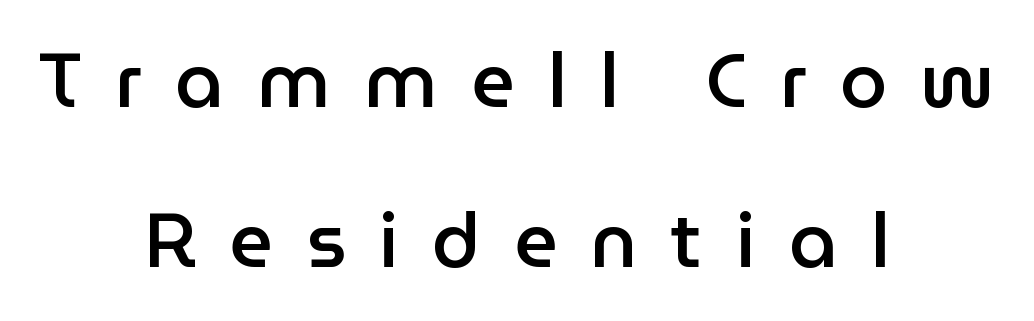
{"serif": "no", "italic": "no", "bold": "semi", "weight": "semibold", "width": "normal", "stroke_contrast": "low", "x_height": "medium", "monospaced": "no", "underline": "no", "align": "center", "line_spacing": "loose", "line_spacing_ratio": 2.11, "letter_spacing": "wide", "letter_spacing_em": 0.44, "glyph_px": 76}
